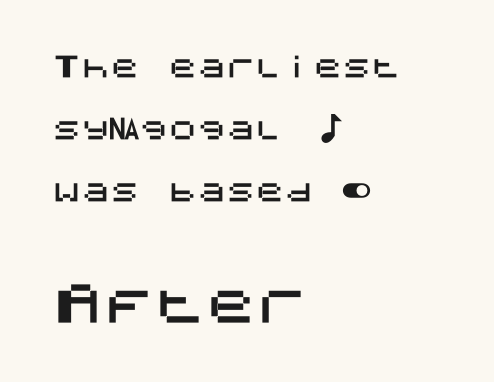
No italicization has been applied; the sample stays upright. The more generous point size was reserved for the lower chunk. Examine the stroke ends and you'll find no serifs. In terms of letterspacing, this is plain default setting. You could fit nearly another row in the gap between these rows. Lines of text with bare space underneath.
